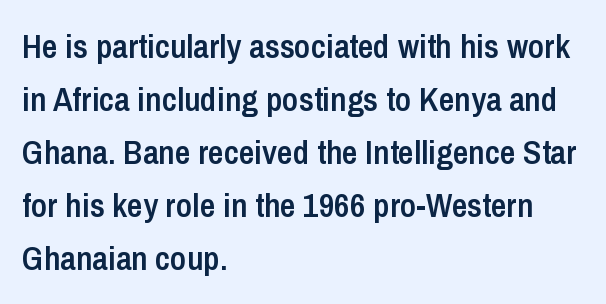
Q: Is the text bold? A: Semi-bold.
Q: Is the text italic (slanted)? A: No, it is upright.
Q: Is the typeface a serif or a sans-serif typeface? A: Sans-serif.
Q: Is the text underlined? A: No.
Q: How is the paragraph aligned? A: Left-aligned.
Q: Is the spacing between letters normal or unusually wide? A: Normal.
Q: Is the spacing between lines tight, normal or loose? A: Normal.
Q: Width (condensed, normal, or wide)? A: Condensed.
Q: Stroke contrast? A: Low.
Q: x-height? A: Medium.
Q: Monospaced? A: No.
